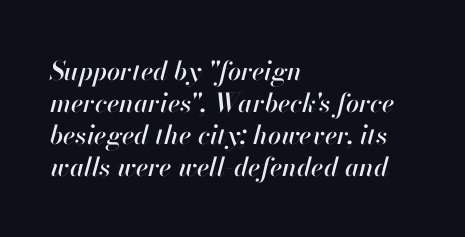
{"italic": "yes", "lean": "right", "slant_degrees": 13, "underline": "no", "align": "left", "line_spacing_ratio": 1.23, "letter_spacing": "normal", "letter_spacing_em": 0.0, "glyph_px": 26}
